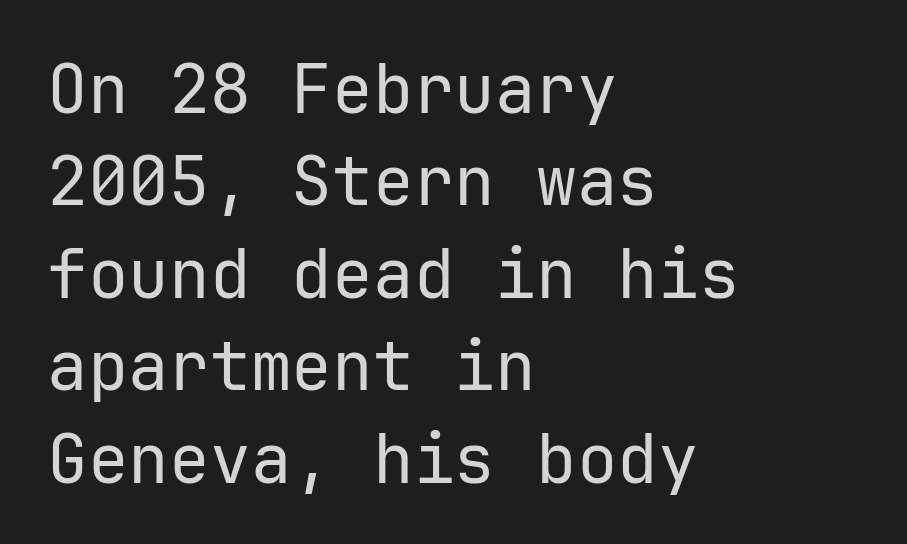
{"serif": "no", "italic": "no", "bold": "no", "weight": "regular", "width": "normal", "stroke_contrast": "low", "x_height": "medium", "underline": "no", "align": "left", "line_spacing": "normal", "line_spacing_ratio": 1.36, "letter_spacing": "normal", "letter_spacing_em": 0.0, "glyph_px": 68}
